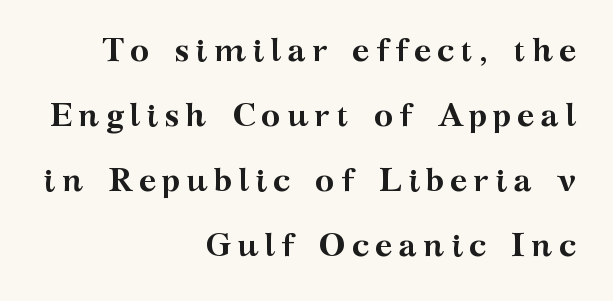
Q: Is the text bold? A: Yes.
Q: Is the text italic (slanted)? A: No, it is upright.
Q: Is the typeface a serif or a sans-serif typeface? A: Serif.
Q: Is the text underlined? A: No.
Q: How is the paragraph aligned? A: Right-aligned.
Q: Is the spacing between lines tight, normal or loose? A: Loose.
Q: Width (condensed, normal, or wide)? A: Wide.
Q: Stroke contrast? A: Medium.
Q: x-height? A: Medium.
Q: Monospaced? A: No.
